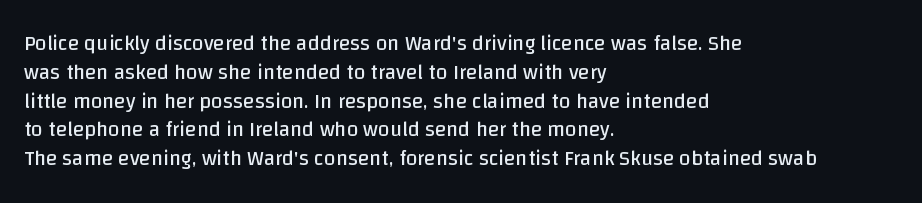
{"italic": "no", "bold": "no", "underline": "no", "align": "left", "line_spacing": "normal", "line_spacing_ratio": 1.37, "letter_spacing": "normal", "letter_spacing_em": 0.0, "glyph_px": 21}
